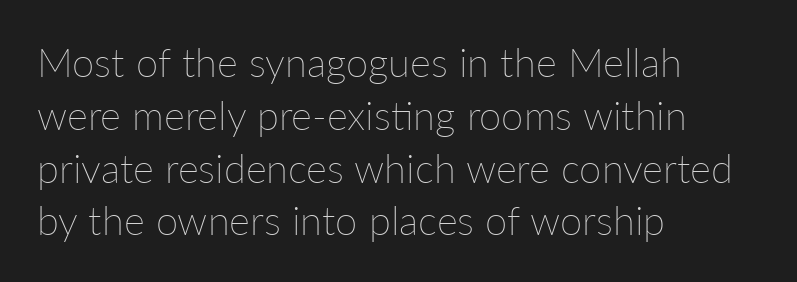
{"italic": "no", "bold": "no", "weight": "thin", "width": "normal", "stroke_contrast": "low", "x_height": "medium", "monospaced": "no", "underline": "no", "align": "left", "line_spacing": "normal", "line_spacing_ratio": 1.32, "letter_spacing": "normal", "letter_spacing_em": 0.0, "glyph_px": 40}
